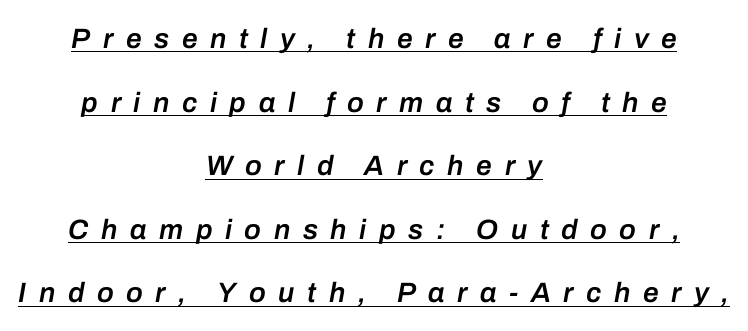
Characters are canted at an angle relative to the baseline's perpendicular. What decoration does the sample have? An underline. In CSS terms this would be text-align: center. The passage shown is semibold, sitting just below true bold. Each letter keeps its own natural width here, so spacing adapts to shape. The horizontal fit of the characters is loose and conspicuously gappy.
